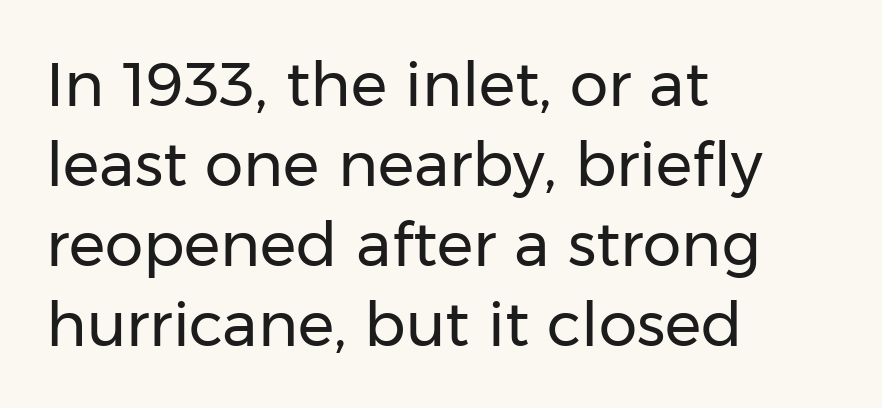
The image shows 61 px regular-weight sans-serif type, upright; set left-aligned, normal line spacing (1.31x), normal letter spacing, not underlined; low stroke contrast and a medium x-height.
